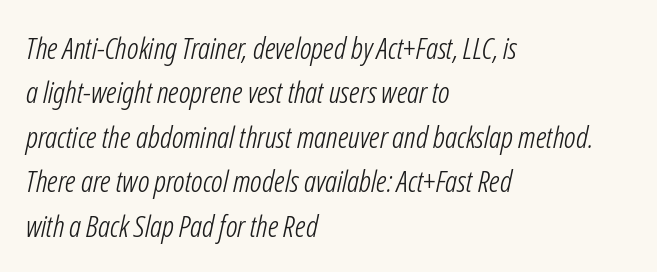
The type is set solid horizontally, with unmodified tracking. The area under the type is left untouched. The strokes are not fattened; the text isn't bold. Here the designer chose a conventional face with non-uniform glyph widths. The rag falls on the right side of this text block. Quick note: interline space is typical.
